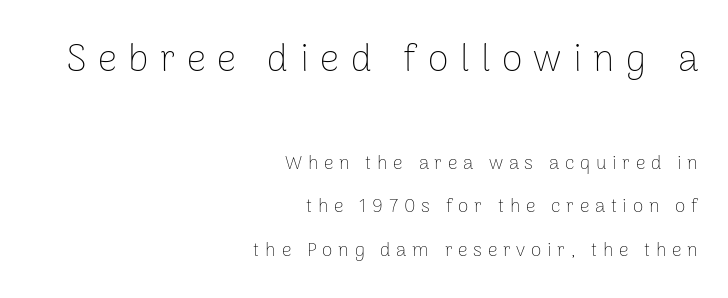
The image shows 38 px thin sans-serif type, upright; set right-aligned, loose line spacing (2.3x), unusually wide letter spacing (+0.3 em), not underlined; the first (top) block is 2.0x larger; low stroke contrast and a medium x-height.
